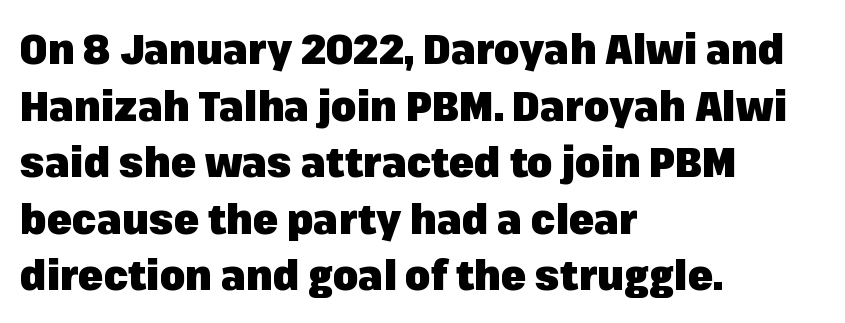
The image shows 41 px heavy sans-serif type, upright; set left-aligned, normal line spacing (1.38x), normal letter spacing, not underlined; low stroke contrast and a medium x-height.
